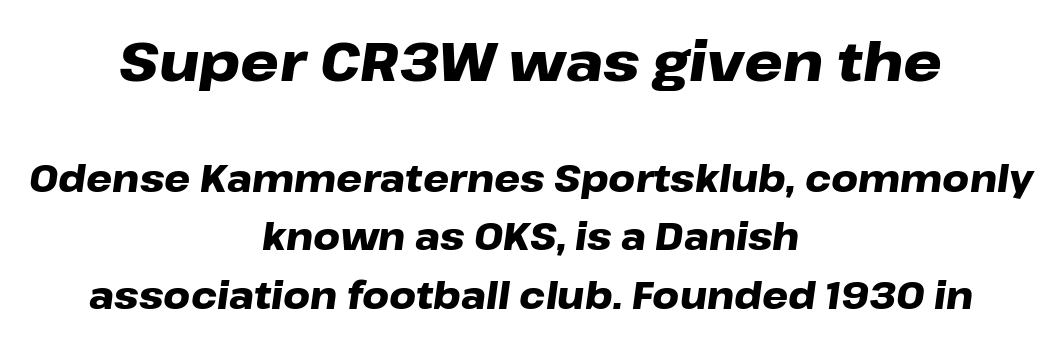
Clear beneath every line of the passage. Top chunk: large. Bottom chunk: small. The whole block is typeset with a tilt. The rag falls on both sides of this text block equally. The face used here is rendered with its standard letterfit.
